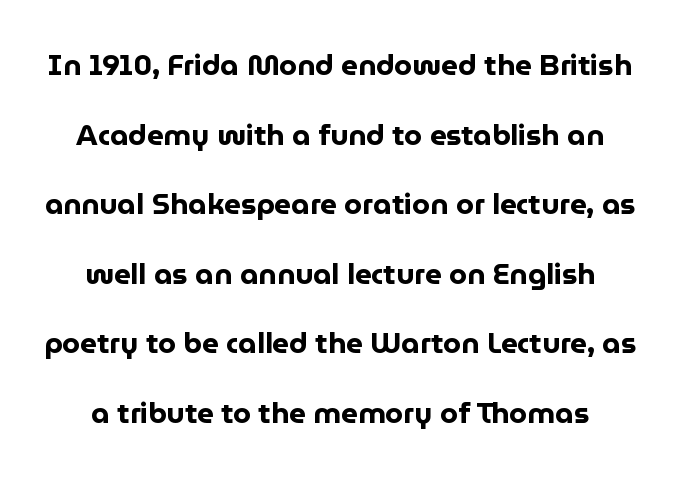
{"serif": "no", "italic": "no", "bold": "yes", "weight": "bold", "width": "normal", "stroke_contrast": "low", "x_height": "medium", "monospaced": "no", "underline": "no", "line_spacing": "loose", "line_spacing_ratio": 2.4, "letter_spacing": "normal", "letter_spacing_em": 0.0, "glyph_px": 29}
